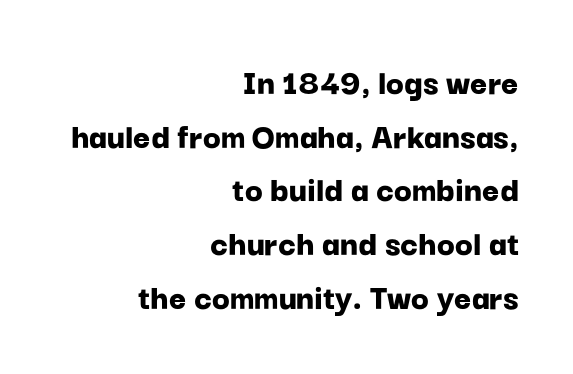
{"serif": "no", "italic": "no", "bold": "yes", "weight": "bold", "width": "normal", "stroke_contrast": "low", "x_height": "medium", "monospaced": "no", "underline": "no", "align": "right", "line_spacing": "normal", "line_spacing_ratio": 1.45, "letter_spacing": "normal", "letter_spacing_em": 0.0, "glyph_px": 37}
